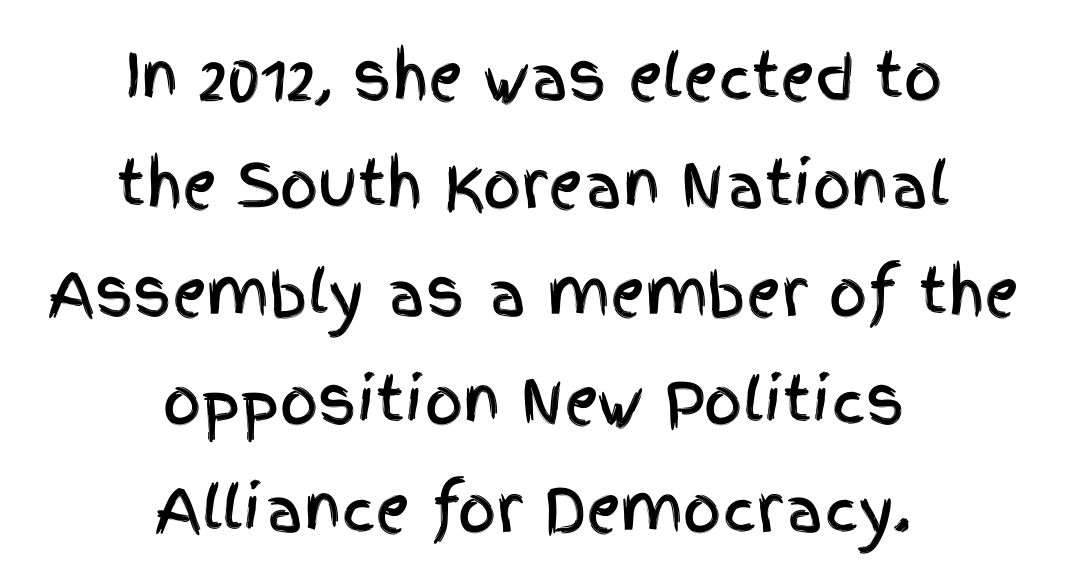
{"serif": "no", "italic": "no", "width": "condensed", "x_height": "large", "monospaced": "no", "underline": "no", "align": "center", "line_spacing_ratio": 1.8, "letter_spacing": "normal", "letter_spacing_em": 0.0, "glyph_px": 60}
